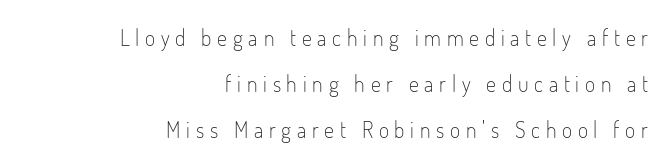
Q: Is the text bold? A: No.
Q: Is the text italic (slanted)? A: No, it is upright.
Q: Is the text underlined? A: No.
Q: How is the paragraph aligned? A: Right-aligned.
Q: Is the spacing between letters normal or unusually wide? A: Unusually wide.
Q: Is the spacing between lines tight, normal or loose? A: Loose.
